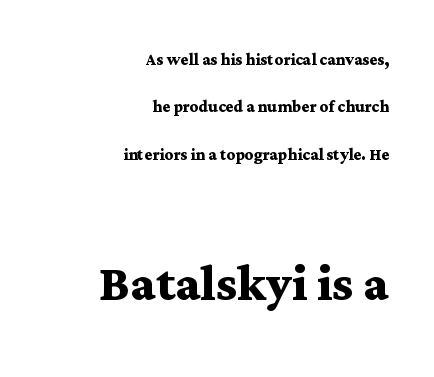
{"serif": "yes", "italic": "no", "bold": "yes", "weight": "semibold", "width": "wide", "stroke_contrast": "medium", "x_height": "medium", "monospaced": "no", "underline": "no", "align": "right", "line_spacing": "loose", "line_spacing_ratio": 2.26, "letter_spacing": "normal", "letter_spacing_em": 0.0, "larger_block": "second", "size_ratio": 3.05, "glyph_px": 64}
